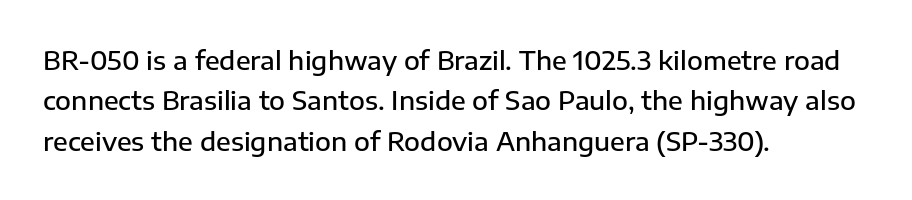
Posture: vertical. No word sits above an underline. Its strokes are somewhat broadened, the hallmark of semibold type. How are the letters spaced? Ordinarily, with no added tracking.
